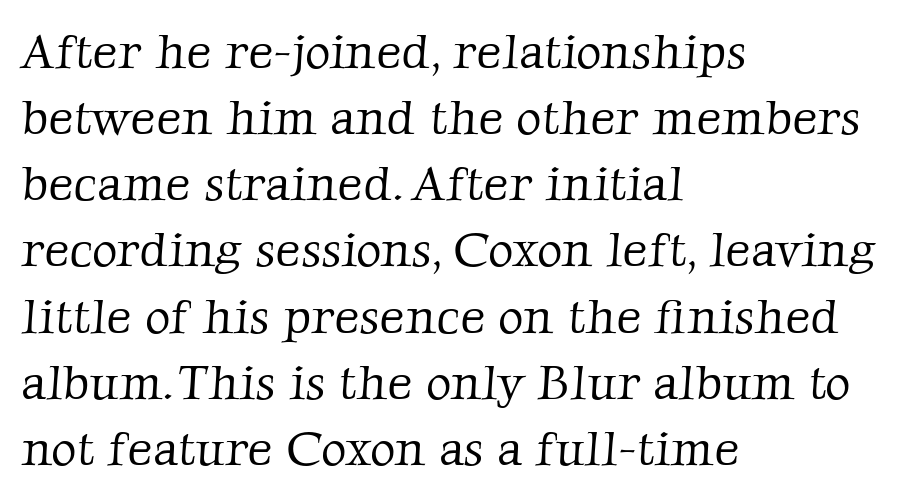
The image shows 49 px light serif type; set left-aligned, normal line spacing (1.35x), normal letter spacing, not underlined; low stroke contrast and a medium x-height.
